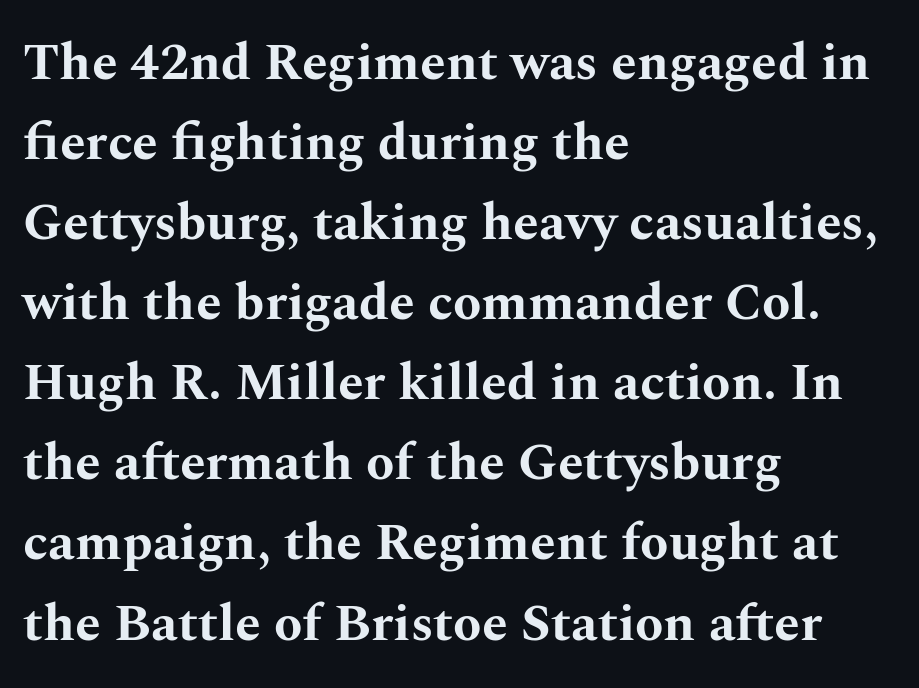
Q: Is the text bold? A: Yes.
Q: Is the text italic (slanted)? A: No, it is upright.
Q: Is the typeface a serif or a sans-serif typeface? A: Serif.
Q: Is the text underlined? A: No.
Q: How is the paragraph aligned? A: Left-aligned.
Q: Is the spacing between letters normal or unusually wide? A: Normal.
Q: Is the spacing between lines tight, normal or loose? A: Normal.
Q: Width (condensed, normal, or wide)? A: Wide.
Q: Stroke contrast? A: Medium.
Q: x-height? A: Medium.
Q: Monospaced? A: No.
